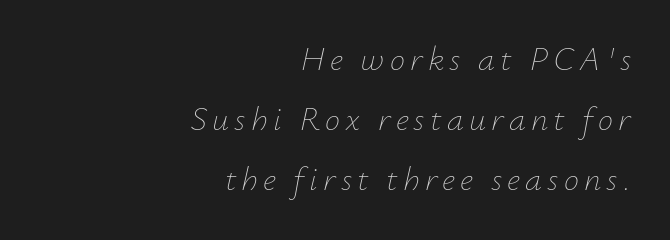
The image shows 34 px thin type, italic (leaning right); set right-aligned, line spacing 1.77x, not underlined; low stroke contrast and a small x-height.
